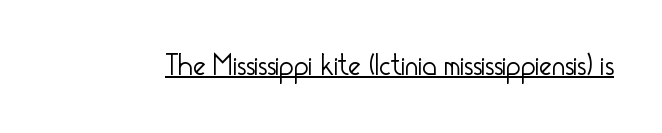
Summary of weight: not heavy and not bold. Look at the bottom of the vertical strokes: they stop flat, with no serifs. Note the varied advance widths — an 'i' is clearly narrower than an 'm'. Vertical strokes here are truly vertical.
